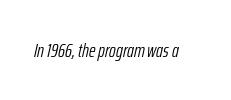
The image shows 20 px text type, italic (leaning right); set normal letter spacing, not underlined.
